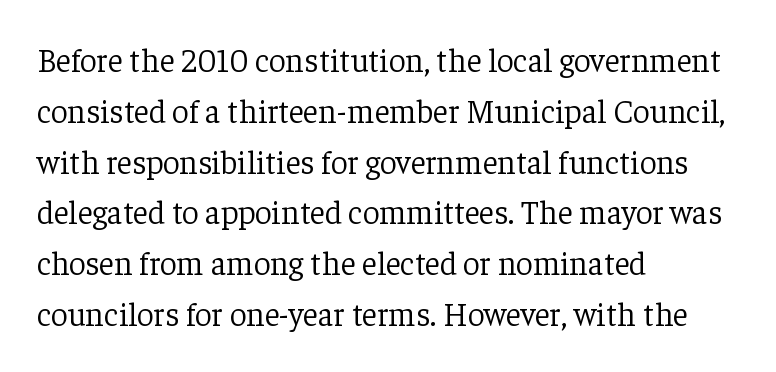
{"serif": "yes", "italic": "no", "bold": "no", "weight": "light", "width": "normal", "stroke_contrast": "low", "x_height": "medium", "monospaced": "no", "underline": "no", "align": "left", "line_spacing": "normal", "line_spacing_ratio": 1.54, "letter_spacing": "normal", "letter_spacing_em": 0.0, "glyph_px": 33}
